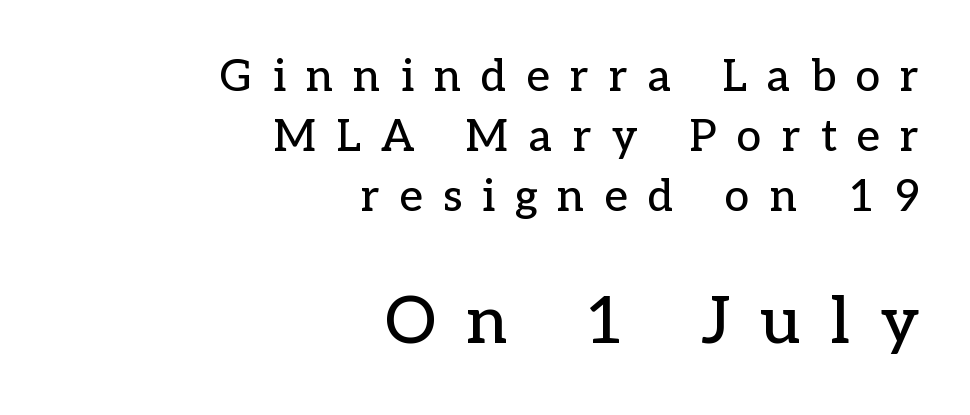
{"serif": "yes", "italic": "no", "width": "normal", "stroke_contrast": "low", "x_height": "medium", "monospaced": "no", "underline": "no", "align": "right", "line_spacing": "normal", "line_spacing_ratio": 1.36, "letter_spacing": "wide", "letter_spacing_em": 0.46, "larger_block": "second", "size_ratio": 1.5, "glyph_px": 66}
